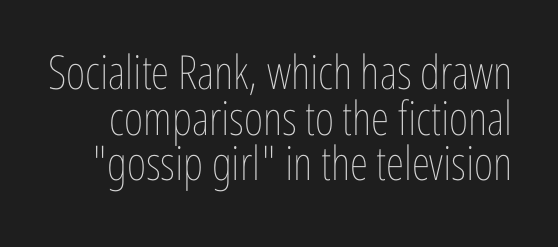
Posture: vertical. Unmarked baselines from the first word to the last. The passage shown has conventional tracking throughout. Compared with a typical body face, this is equally light or lighter still. The leading is snug, giving the passage a crowded texture.
